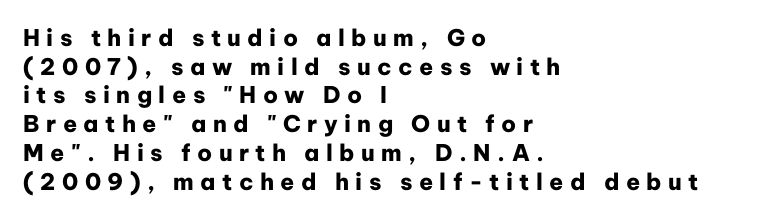
The image shows 23 px bold type, upright; set left-aligned, normal line spacing (1.25x), unusually wide letter spacing (+0.28 em), not underlined.
